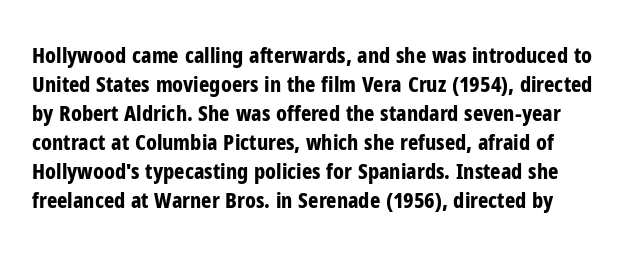
Q: Is the text bold? A: Yes.
Q: Is the text italic (slanted)? A: No, it is upright.
Q: Is the text underlined? A: No.
Q: Is the spacing between letters normal or unusually wide? A: Normal.
Q: Is the spacing between lines tight, normal or loose? A: Normal.
